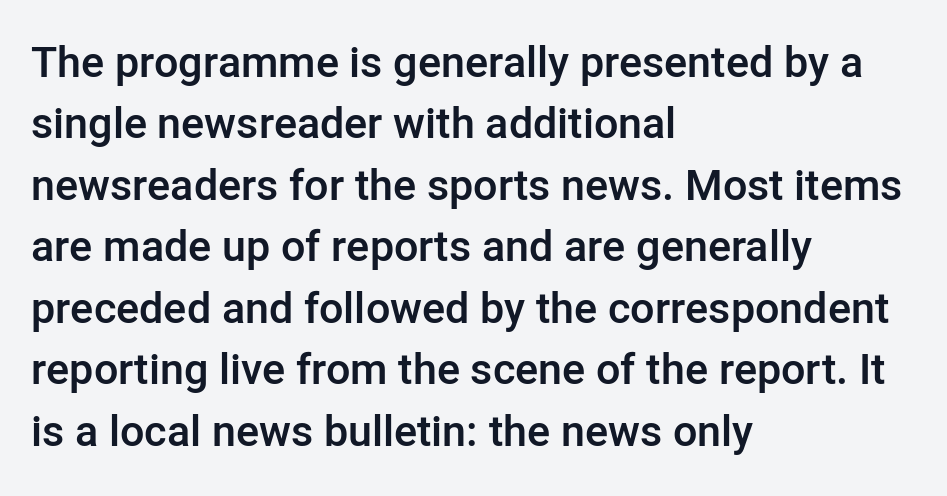
Q: Is the text bold? A: Semi-bold.
Q: Is the text italic (slanted)? A: No, it is upright.
Q: Is the typeface a serif or a sans-serif typeface? A: Sans-serif.
Q: Is the text underlined? A: No.
Q: How is the paragraph aligned? A: Left-aligned.
Q: Is the spacing between letters normal or unusually wide? A: Normal.
Q: Is the spacing between lines tight, normal or loose? A: Normal.
Q: Width (condensed, normal, or wide)? A: Normal.
Q: Stroke contrast? A: Low.
Q: x-height? A: Medium.
Q: Monospaced? A: No.
